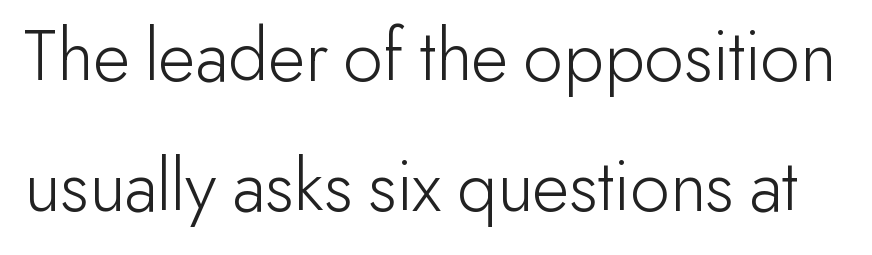
Q: Is the text bold? A: No.
Q: Is the text italic (slanted)? A: No, it is upright.
Q: Is the typeface a serif or a sans-serif typeface? A: Sans-serif.
Q: Is the text underlined? A: No.
Q: Is the spacing between letters normal or unusually wide? A: Normal.
Q: Is the spacing between lines tight, normal or loose? A: Normal.
Q: Width (condensed, normal, or wide)? A: Normal.
Q: Stroke contrast? A: Low.
Q: x-height? A: Small.
Q: Monospaced? A: No.
